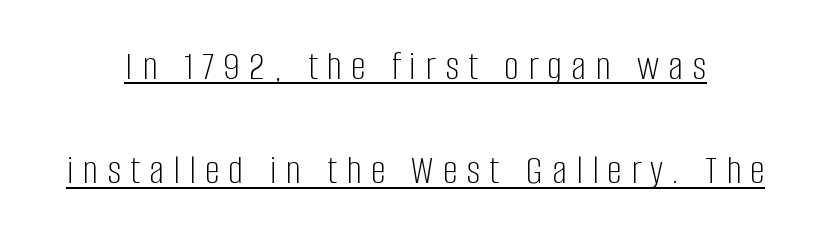
The image shows 42 px light, condensed sans-serif type, upright; set loose line spacing (2.48x), unusually wide letter spacing (+0.22 em), underlined; low stroke contrast and a large x-height.
